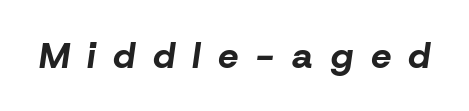
The image shows 36 px bold type, italic (leaning right); set unusually wide letter spacing (+0.49 em), not underlined; low stroke contrast and a medium x-height.
